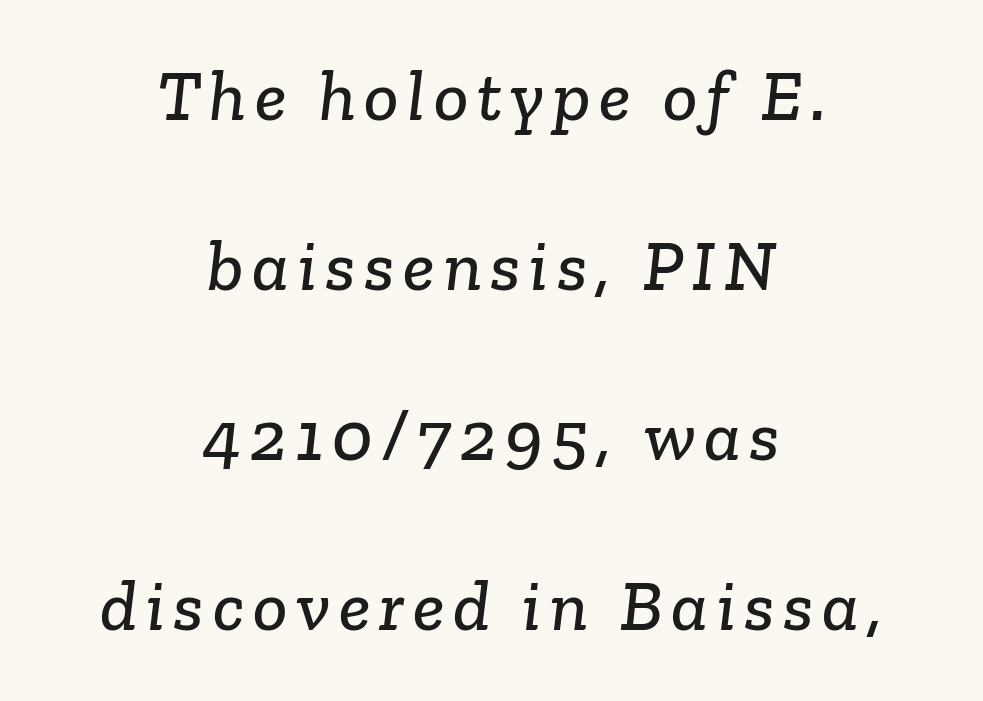
Widely set lines give the paragraph a tall, airy silhouette. The passage shown is typed in a proportional face where columns would drift. This sample uses a serif face. Descenders are the only things crossing below the line. One-word summary of the alignment: center.
